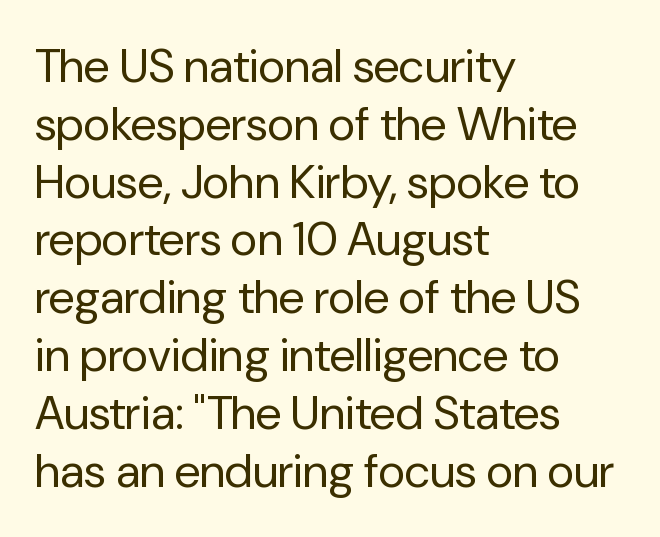
Quick note: underline off. No extra tracking has been applied to these lines. A typesetter would call this proportional, since set widths differ per character. Heaviness? Minimal to ordinary, like unemphasized prose. Notice how the stems are strictly vertical — no italics here.
